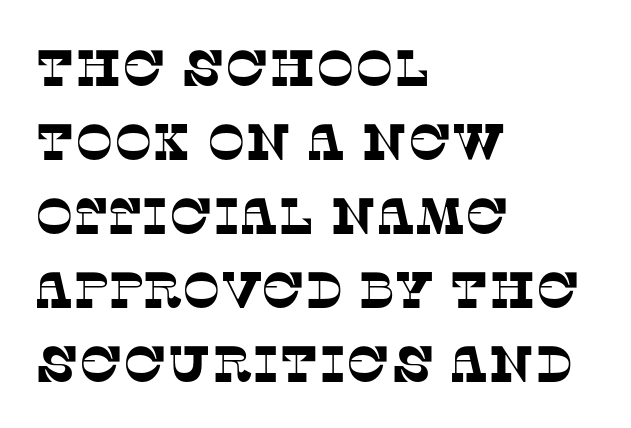
Q: Is the typeface a serif or a sans-serif typeface? A: Serif.
Q: Is the text underlined? A: No.
Q: How is the paragraph aligned? A: Left-aligned.
Q: Is the spacing between letters normal or unusually wide? A: Normal.
Q: Is the spacing between lines tight, normal or loose? A: Normal.
Q: Width (condensed, normal, or wide)? A: Normal.
Q: Stroke contrast? A: Low.
Q: x-height? A: Large.
Q: Monospaced? A: No.
